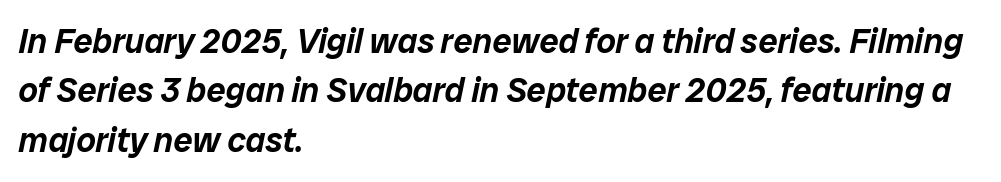
Q: Is the text italic (slanted)? A: Yes, it leans right by about 12 degrees.
Q: Is the text underlined? A: No.
Q: How is the paragraph aligned? A: Left-aligned.
Q: Is the spacing between letters normal or unusually wide? A: Normal.
Q: Is the spacing between lines tight, normal or loose? A: Normal.
Q: Width (condensed, normal, or wide)? A: Normal.
Q: Stroke contrast? A: Low.
Q: x-height? A: Medium.
Q: Monospaced? A: No.
